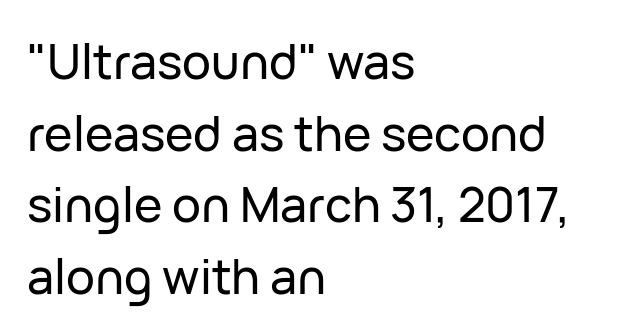
{"serif": "no", "italic": "no", "width": "normal", "stroke_contrast": "low", "x_height": "medium", "monospaced": "no", "underline": "no", "align": "left", "line_spacing": "normal", "line_spacing_ratio": 1.49, "letter_spacing": "normal", "letter_spacing_em": 0.0, "glyph_px": 48}
